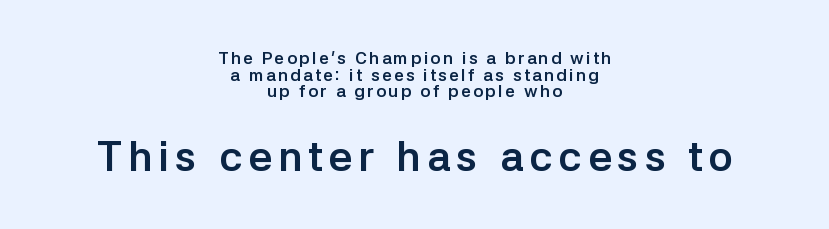
{"serif": "no", "italic": "no", "bold": "yes", "weight": "semibold", "width": "normal", "stroke_contrast": "low", "x_height": "medium", "monospaced": "no", "underline": "no", "align": "center", "line_spacing": "tight", "line_spacing_ratio": 0.98, "larger_block": "second", "size_ratio": 2.47, "glyph_px": 42}
